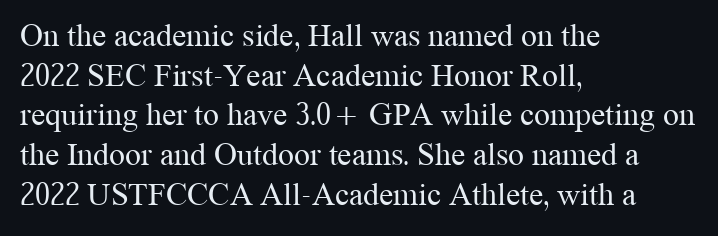
Q: Is the text bold? A: No.
Q: Is the text italic (slanted)? A: No, it is upright.
Q: Is the typeface a serif or a sans-serif typeface? A: Serif.
Q: Is the text underlined? A: No.
Q: How is the paragraph aligned? A: Left-aligned.
Q: Is the spacing between letters normal or unusually wide? A: Normal.
Q: Width (condensed, normal, or wide)? A: Normal.
Q: Stroke contrast? A: Medium.
Q: x-height? A: Medium.
Q: Monospaced? A: No.
